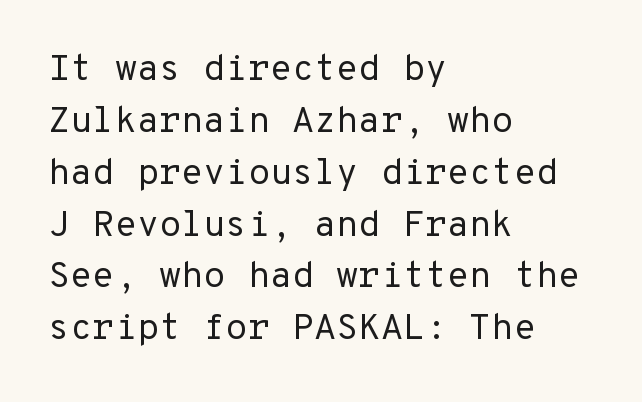
One-word summary of the alignment: left. The type sits square on the baseline with zero lean. This sample has the even, mechanical cadence of fixed-width lettering. The gap between lines stays unmarked. Unbolded letterforms with no extra heft.
